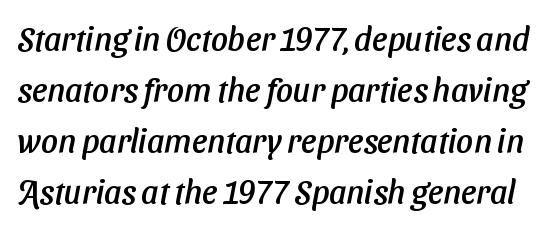
Q: Is the typeface a serif or a sans-serif typeface? A: Sans-serif.
Q: Is the text underlined? A: No.
Q: Is the spacing between letters normal or unusually wide? A: Normal.
Q: Is the spacing between lines tight, normal or loose? A: Normal.
Q: Width (condensed, normal, or wide)? A: Normal.
Q: Stroke contrast? A: Low.
Q: x-height? A: Medium.
Q: Monospaced? A: No.
